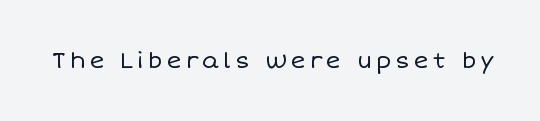
Honestly, there is no underline to notice here at all. This is roman type, the default non-slanted kind. Weight: not bold — regular or lighter.
